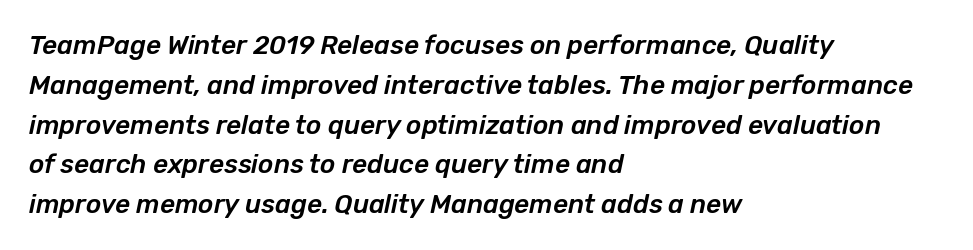
{"italic": "yes", "lean": "right", "slant_degrees": 12, "underline": "no", "align": "left", "line_spacing": "normal", "line_spacing_ratio": 1.53, "letter_spacing": "normal", "letter_spacing_em": 0.0, "glyph_px": 26}
